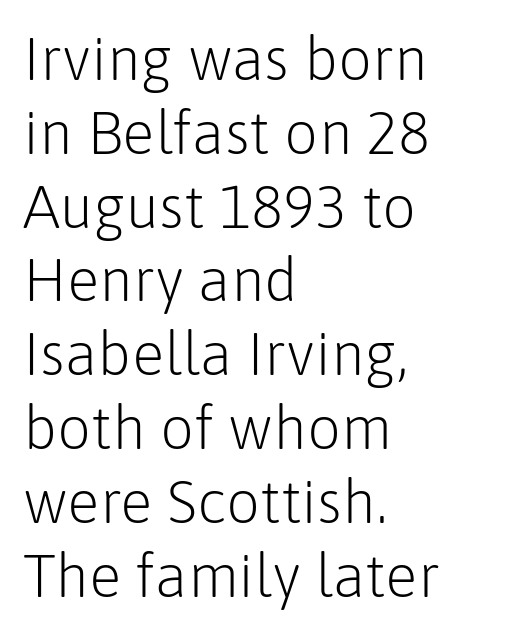
Q: Is the text bold? A: No.
Q: Is the text italic (slanted)? A: No, it is upright.
Q: Is the typeface a serif or a sans-serif typeface? A: Sans-serif.
Q: Is the text underlined? A: No.
Q: How is the paragraph aligned? A: Left-aligned.
Q: Is the spacing between letters normal or unusually wide? A: Normal.
Q: Width (condensed, normal, or wide)? A: Normal.
Q: Stroke contrast? A: Low.
Q: x-height? A: Medium.
Q: Monospaced? A: No.
